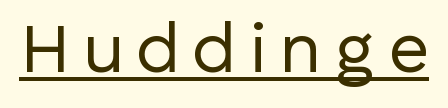
{"serif": "no", "italic": "no", "bold": "no", "weight": "regular", "width": "normal", "stroke_contrast": "low", "x_height": "medium", "monospaced": "no", "underline": "yes", "glyph_px": 71}
